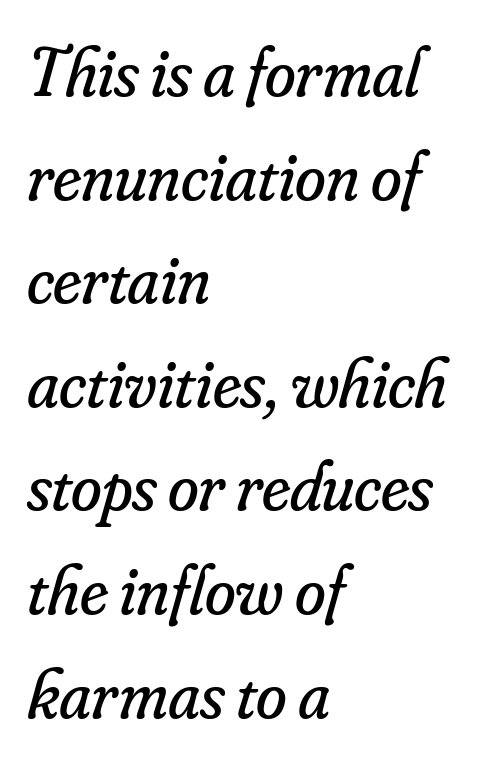
Q: Is the text bold? A: No.
Q: Is the text italic (slanted)? A: Yes, it leans right by about 16 degrees.
Q: Is the typeface a serif or a sans-serif typeface? A: Serif.
Q: Is the text underlined? A: No.
Q: How is the paragraph aligned? A: Left-aligned.
Q: Is the spacing between letters normal or unusually wide? A: Normal.
Q: Is the spacing between lines tight, normal or loose? A: Normal.
Q: Width (condensed, normal, or wide)? A: Normal.
Q: Stroke contrast? A: Low.
Q: x-height? A: Small.
Q: Monospaced? A: No.
